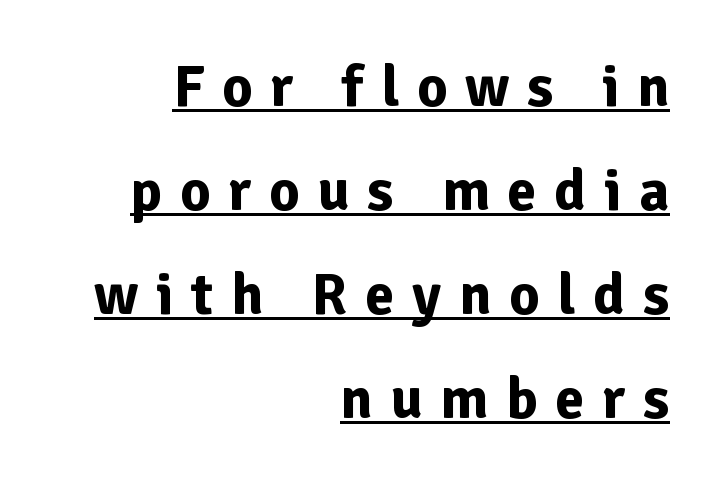
Serifs: no, the terminals of the letterforms are clean. Tall strokes in this sample are plumb rather than angled. Layout note: lines flush right. The face used here is proportionally spaced, like ordinary book or web type. The face used here appears with an underline applied.
